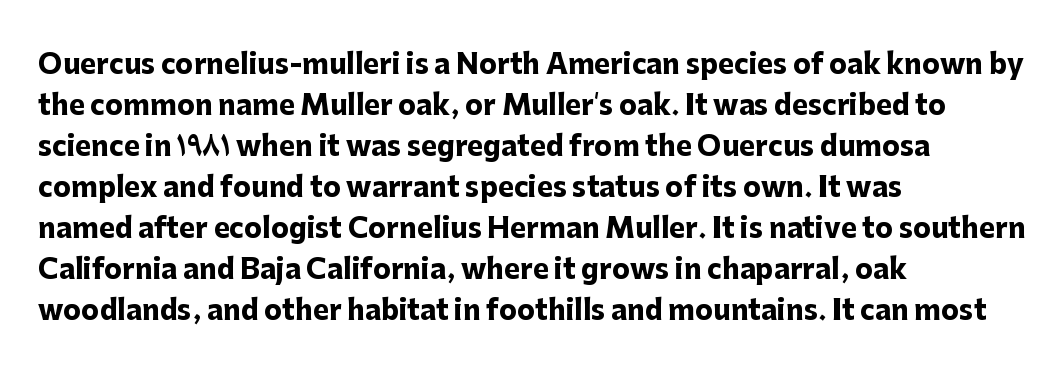
The image shows 27 px bold type, upright; set left-aligned, normal line spacing (1.52x), normal letter spacing, not underlined.
